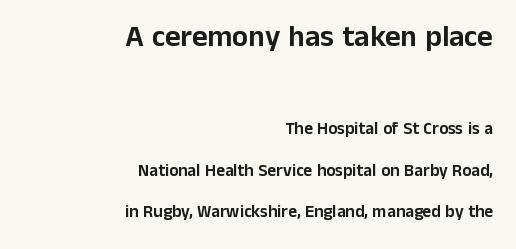
{"serif": "no", "italic": "no", "width": "normal", "stroke_contrast": "low", "x_height": "medium", "monospaced": "no", "underline": "no", "align": "right", "line_spacing": "loose", "line_spacing_ratio": 2.46, "letter_spacing": "normal", "letter_spacing_em": 0.0, "larger_block": "first", "size_ratio": 1.76, "glyph_px": 30}
